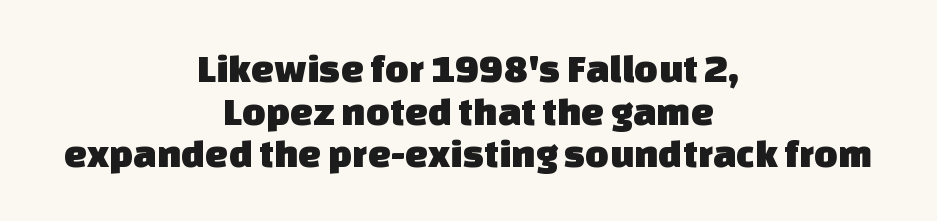
Descender tails drop into unmarked territory. This sample trades vertical openness for compactness between lines. This sample uses a sans-serif face. These lines stack symmetrically, like a column narrowing and widening about its center. Nobody touched the tracking dial on this one.
